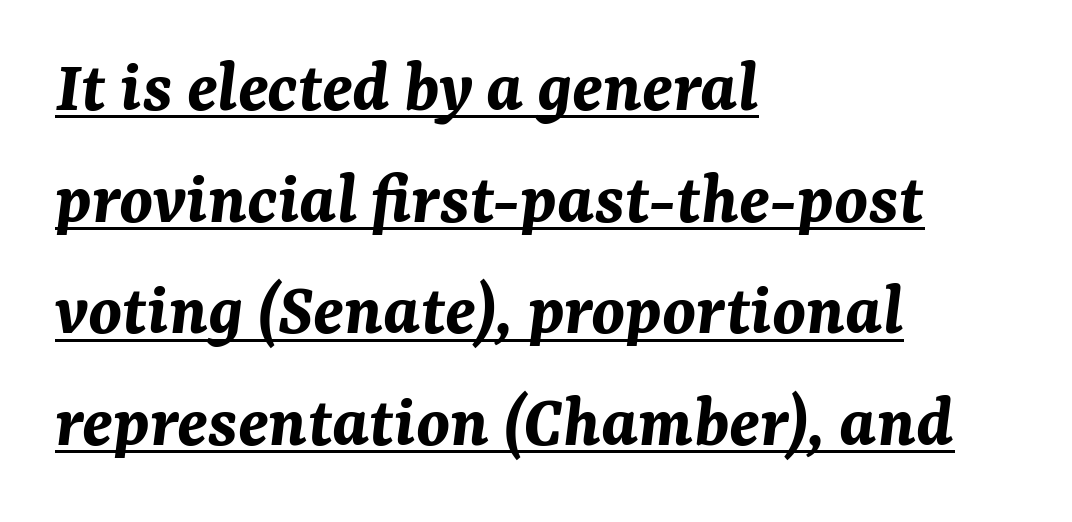
A classic flush-left, rag-right setting is used for this passage. Is there an underline? Yes — a line sits under the letters. The face used here is proportionally spaced, like ordinary book or web type. Posture: slanted. In terms of letterspacing, this is plain default setting. Caption: bold face, heavy strokes.
